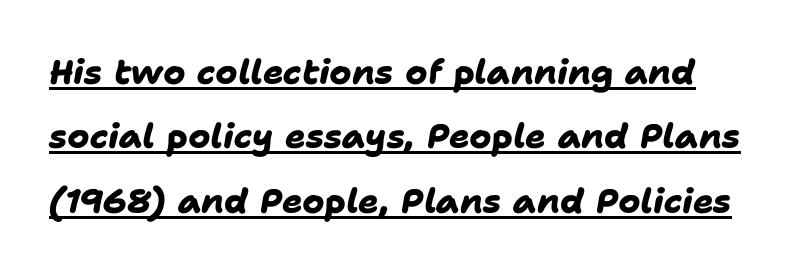
The image shows 34 px heavy sans-serif type; set line spacing 1.89x, normal letter spacing, underlined; low stroke contrast and a medium x-height.
